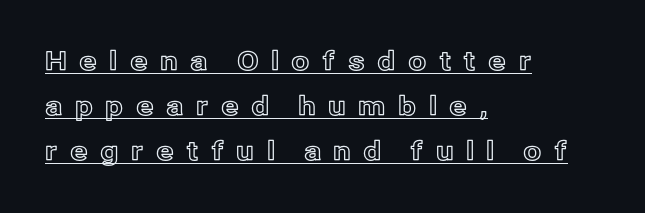
The image shows 26 px text type, upright; set left-aligned, line spacing 1.74x, unusually wide letter spacing (+0.47 em), underlined.
